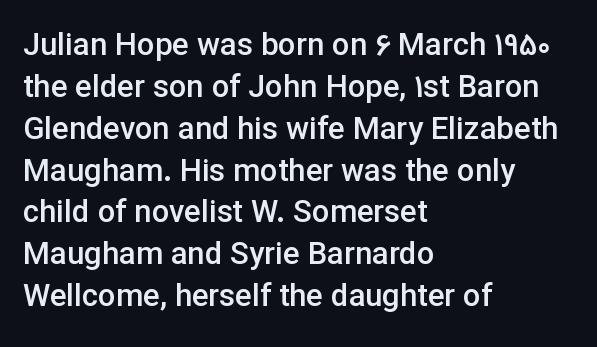
{"serif": "no", "italic": "no", "bold": "semi", "weight": "semibold", "width": "normal", "stroke_contrast": "low", "x_height": "medium", "monospaced": "no", "underline": "no", "align": "left", "line_spacing": "normal", "line_spacing_ratio": 1.35, "letter_spacing": "normal", "letter_spacing_em": 0.0, "glyph_px": 31}
